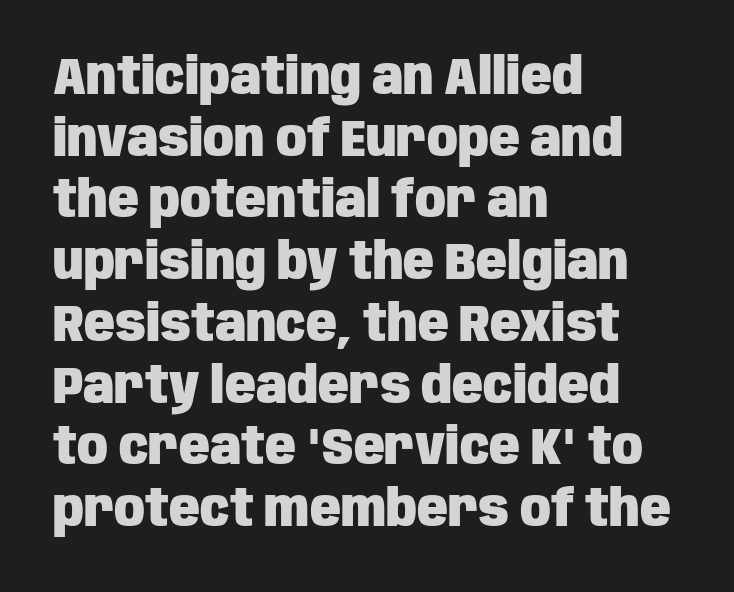
{"serif": "no", "italic": "no", "bold": "yes", "weight": "heavy", "width": "condensed", "stroke_contrast": "low", "x_height": "large", "monospaced": "no", "underline": "no", "align": "left", "line_spacing_ratio": 1.21, "letter_spacing": "normal", "letter_spacing_em": 0.0, "glyph_px": 51}
